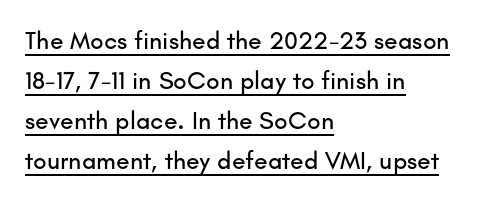
Tracking here is standard; glyphs follow each other at the usual distance. Tall strokes in this sample are plumb rather than angled. Reading down the block, your eye returns to a fixed left position each line. Check the space under the baseline: a stroke is drawn there.
